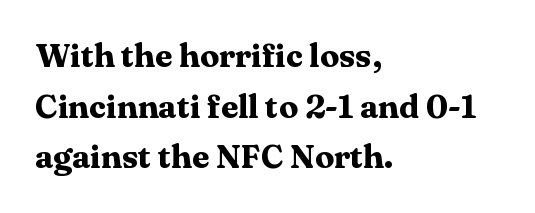
Q: Is the text bold? A: Yes.
Q: Is the text italic (slanted)? A: No, it is upright.
Q: Is the typeface a serif or a sans-serif typeface? A: Serif.
Q: Is the text underlined? A: No.
Q: How is the paragraph aligned? A: Left-aligned.
Q: Is the spacing between letters normal or unusually wide? A: Normal.
Q: Is the spacing between lines tight, normal or loose? A: Normal.
Q: Width (condensed, normal, or wide)? A: Wide.
Q: Stroke contrast? A: Medium.
Q: x-height? A: Medium.
Q: Monospaced? A: No.
